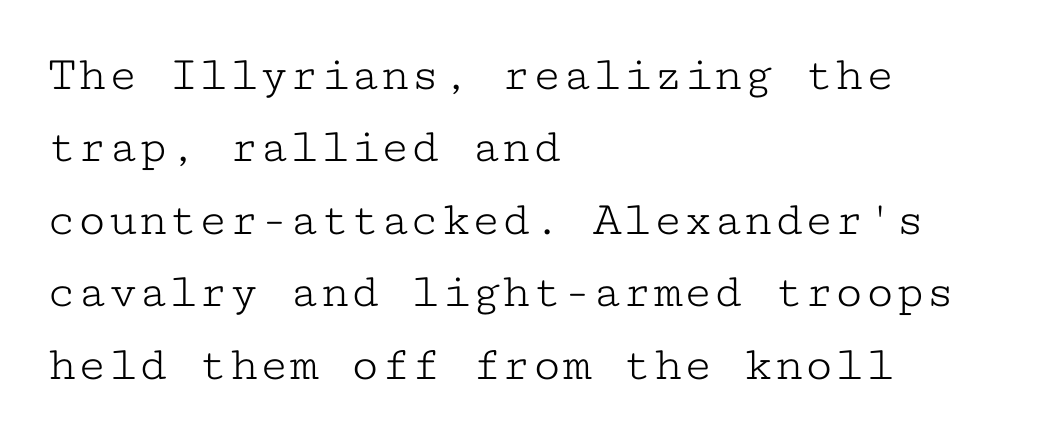
{"serif": "yes", "italic": "no", "bold": "no", "weight": "light", "width": "wide", "stroke_contrast": "low", "x_height": "medium", "monospaced": "yes", "underline": "no", "align": "left", "line_spacing": "normal", "line_spacing_ratio": 1.45, "letter_spacing": "normal", "letter_spacing_em": 0.0, "glyph_px": 50}
